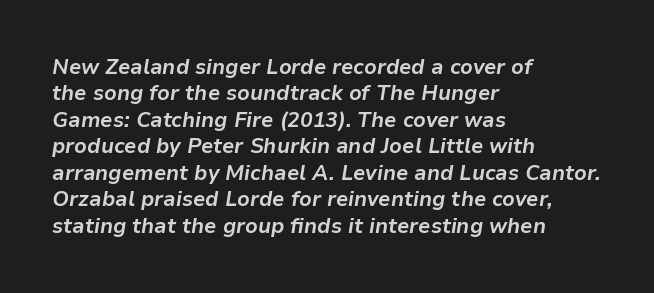
{"italic": "yes", "lean": "right", "slant_degrees": 9, "bold": "yes", "underline": "no", "align": "left", "line_spacing": "normal", "line_spacing_ratio": 1.26, "letter_spacing": "normal", "letter_spacing_em": 0.0, "glyph_px": 21}
